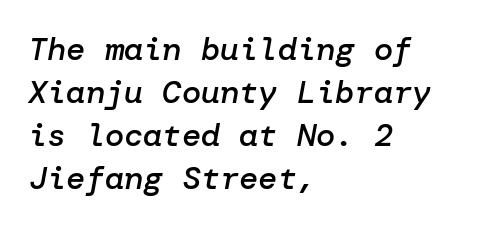
The baseline area is clear. Teacher's note: observe the even left margin — that is flush-left alignment. The type is set solid horizontally, with unmodified tracking. Is the type bold? Partly — it's a semibold, heavier than regular but not fully bold. Italic: yes, the glyphs are oblique. These lines sit exactly where default settings would place them.
